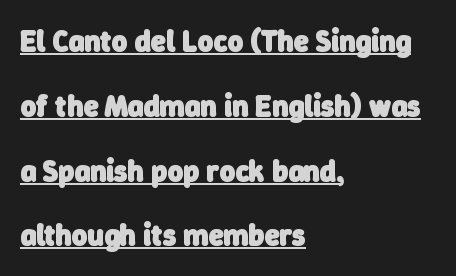
The image shows 30 px heavy sans-serif type; set left-aligned, loose line spacing (2.16x), normal letter spacing, underlined; low stroke contrast and a medium x-height.
